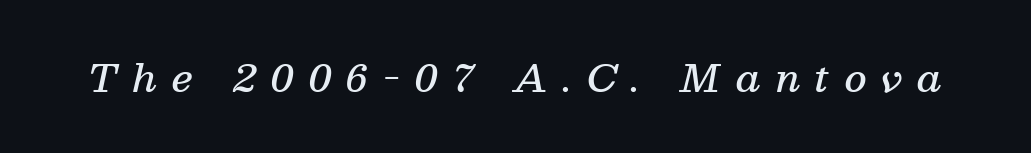
{"serif": "yes", "italic": "yes", "lean": "right", "slant_degrees": 13, "bold": "semi", "weight": "semibold", "width": "normal", "stroke_contrast": "medium", "x_height": "medium", "monospaced": "no", "underline": "no", "letter_spacing": "wide", "letter_spacing_em": 0.39, "glyph_px": 38}
